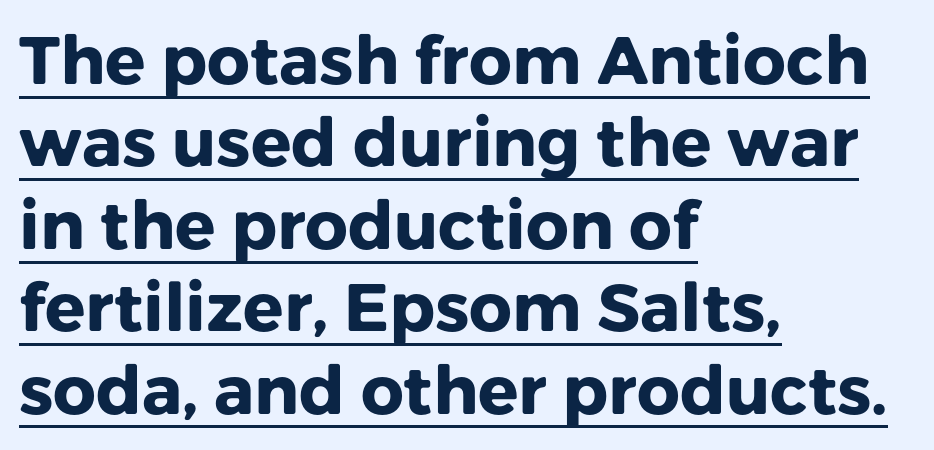
The image shows 67 px heavy sans-serif type, upright; set left-aligned, line spacing 1.23x, normal letter spacing, underlined; low stroke contrast and a medium x-height.
